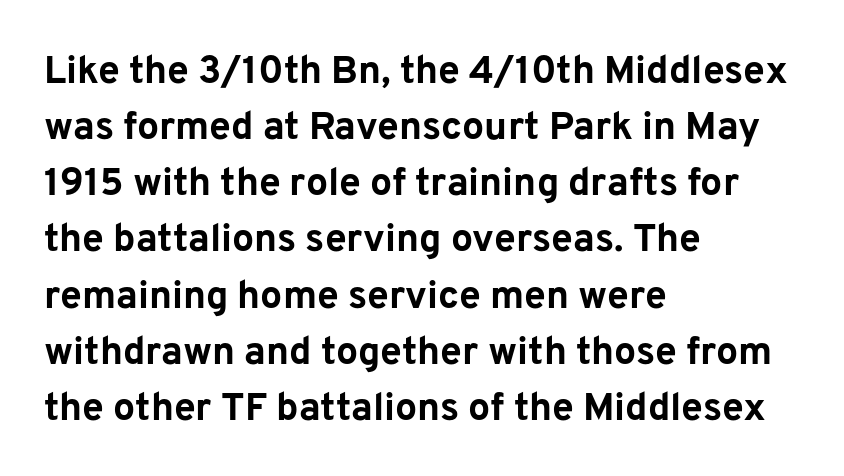
Q: Is the text bold? A: Yes.
Q: Is the text italic (slanted)? A: No, it is upright.
Q: Is the typeface a serif or a sans-serif typeface? A: Sans-serif.
Q: Is the text underlined? A: No.
Q: How is the paragraph aligned? A: Left-aligned.
Q: Is the spacing between letters normal or unusually wide? A: Normal.
Q: Is the spacing between lines tight, normal or loose? A: Normal.
Q: Width (condensed, normal, or wide)? A: Normal.
Q: Stroke contrast? A: Low.
Q: x-height? A: Medium.
Q: Monospaced? A: No.
